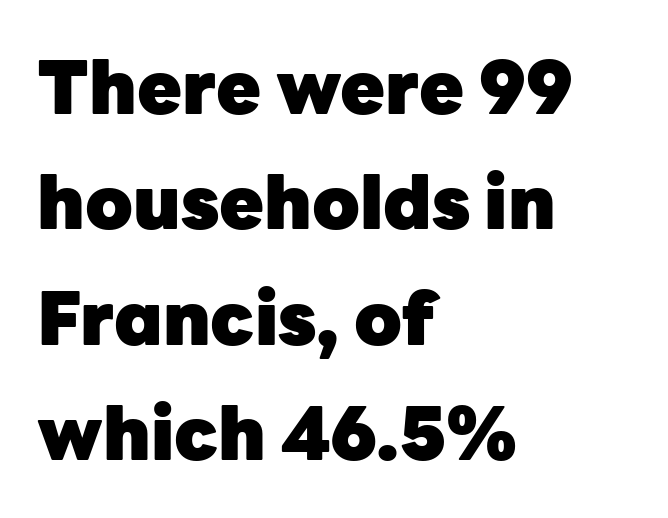
The type is set solid horizontally, with unmodified tracking. Think of a printed novel: that variable character pitch is what you see here. Beneath every word, the page is bare. In CSS terms this would be text-align: left.
